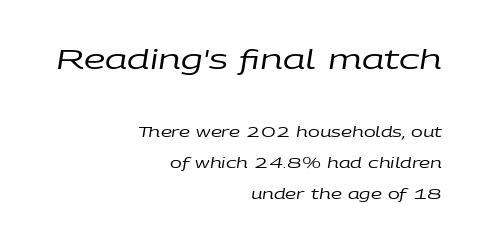
Q: Is the text bold? A: No.
Q: Is the text italic (slanted)? A: Yes, it leans right by about 9 degrees.
Q: Is the text underlined? A: No.
Q: How is the paragraph aligned? A: Right-aligned.
Q: Is the spacing between letters normal or unusually wide? A: Normal.
Q: Is the spacing between lines tight, normal or loose? A: Loose.
Q: Which block of text is set in a larger size, the first (top) or the second (bottom)? A: The first (top) one.
